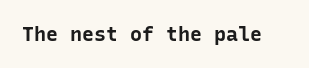
The rendering keeps characters at their native spacing. Underlining? Definitely not there. Nope, not italic — everything's standing straight. Set as a true bold cut, around the 700 mark.
